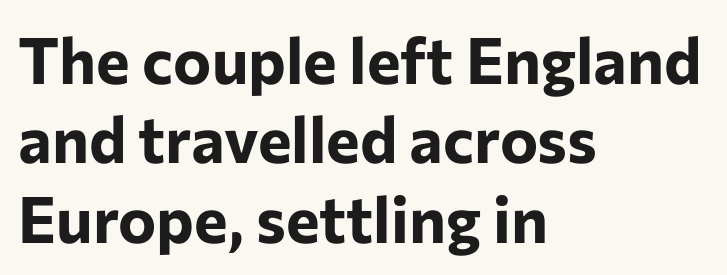
The image shows 64 px bold sans-serif type, upright; set left-aligned, line spacing 1.24x, normal letter spacing, not underlined; low stroke contrast and a medium x-height.
